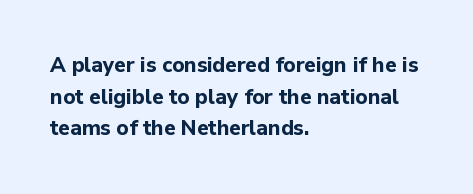
{"italic": "no", "bold": "yes", "underline": "no", "align": "left", "line_spacing": "normal", "line_spacing_ratio": 1.51, "letter_spacing": "normal", "letter_spacing_em": 0.0, "glyph_px": 21}
